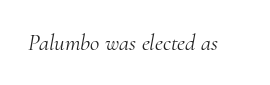
{"italic": "yes", "lean": "right", "slant_degrees": 10, "bold": "no", "underline": "no", "letter_spacing": "normal", "letter_spacing_em": 0.0, "glyph_px": 23}
